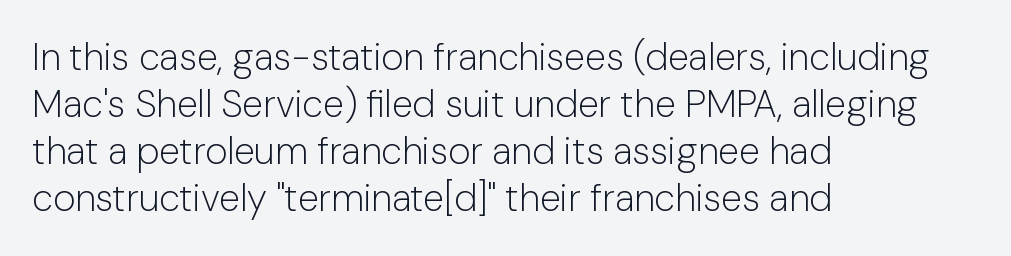
The image shows 38 px light sans-serif type, upright; set left-aligned, line spacing 1.24x, normal letter spacing, not underlined; low stroke contrast and a medium x-height.
